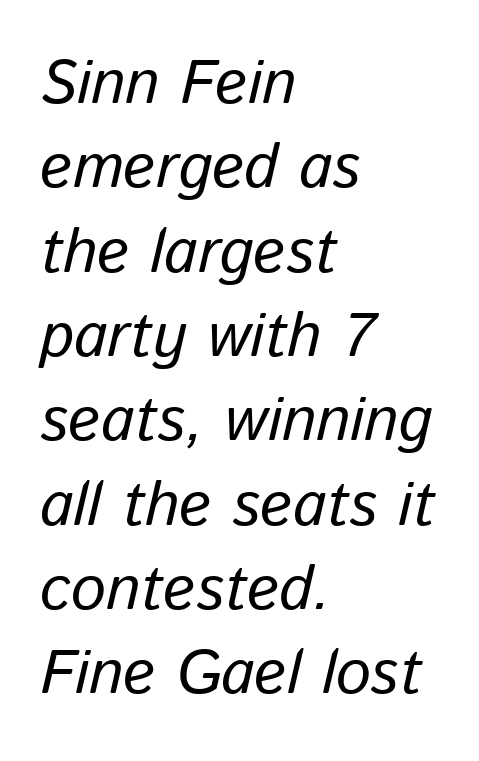
{"italic": "yes", "lean": "right", "slant_degrees": 13, "bold": "no", "weight": "regular", "width": "normal", "stroke_contrast": "low", "x_height": "medium", "monospaced": "no", "underline": "no", "align": "left", "line_spacing": "normal", "line_spacing_ratio": 1.36, "letter_spacing": "normal", "letter_spacing_em": 0.0, "glyph_px": 62}
